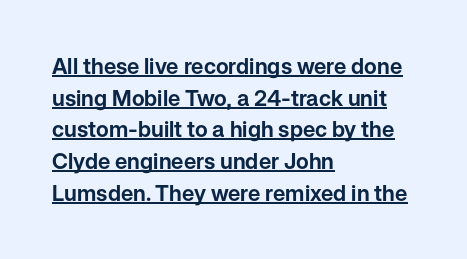
The image shows 22 px text type, upright; set left-aligned, normal line spacing (1.44x), normal letter spacing, underlined.
